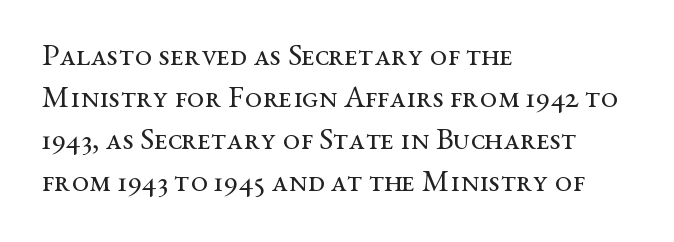
{"serif": "yes", "italic": "no", "bold": "no", "weight": "regular", "width": "wide", "stroke_contrast": "medium", "x_height": "medium", "monospaced": "no", "underline": "no", "align": "left", "line_spacing": "normal", "line_spacing_ratio": 1.35, "letter_spacing": "normal", "letter_spacing_em": 0.0, "glyph_px": 31}
